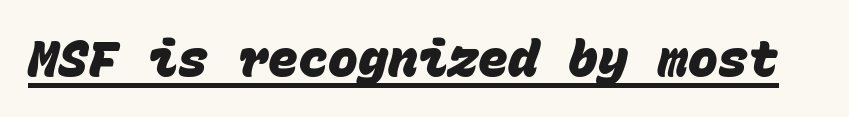
Q: Is the text bold? A: Yes.
Q: Is the typeface a serif or a sans-serif typeface? A: Sans-serif.
Q: Is the text underlined? A: Yes.
Q: Is the spacing between letters normal or unusually wide? A: Normal.
Q: Width (condensed, normal, or wide)? A: Normal.
Q: Stroke contrast? A: Low.
Q: x-height? A: Large.
Q: Monospaced? A: Yes.
